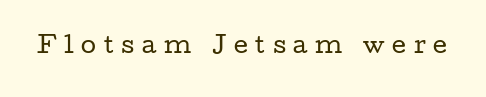
{"italic": "no", "bold": "no", "underline": "no", "letter_spacing": "wide", "letter_spacing_em": 0.35, "glyph_px": 22}
